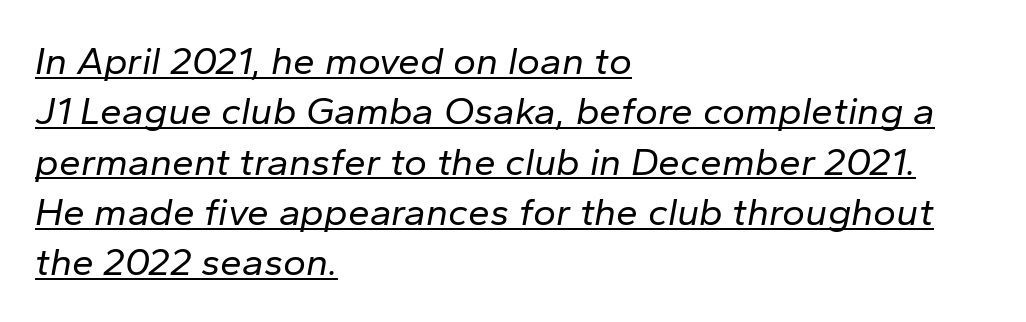
{"italic": "yes", "lean": "right", "slant_degrees": 10, "bold": "no", "weight": "regular", "width": "normal", "stroke_contrast": "low", "x_height": "medium", "monospaced": "no", "underline": "yes", "align": "left", "line_spacing": "normal", "line_spacing_ratio": 1.29, "letter_spacing": "normal", "letter_spacing_em": 0.0, "glyph_px": 39}
